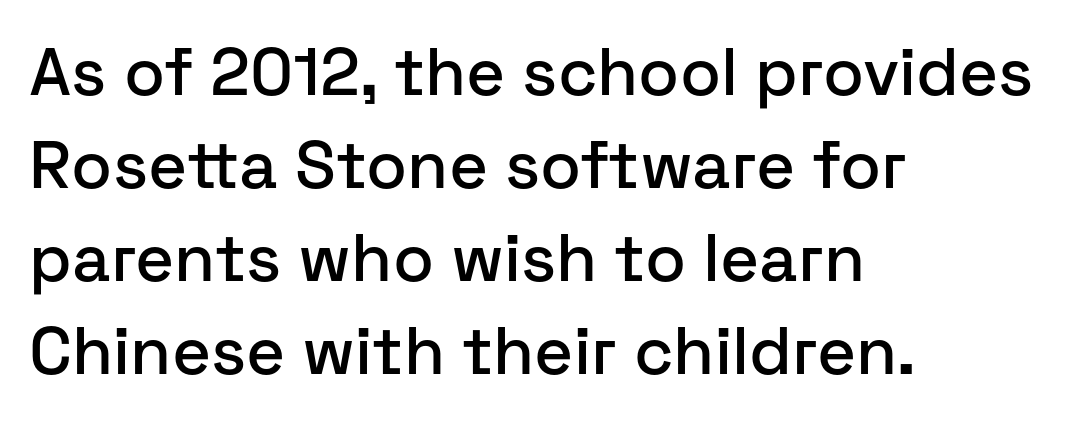
Q: Is the text italic (slanted)? A: No, it is upright.
Q: Is the typeface a serif or a sans-serif typeface? A: Sans-serif.
Q: Is the text underlined? A: No.
Q: How is the paragraph aligned? A: Left-aligned.
Q: Is the spacing between letters normal or unusually wide? A: Normal.
Q: Is the spacing between lines tight, normal or loose? A: Normal.
Q: Width (condensed, normal, or wide)? A: Normal.
Q: Stroke contrast? A: Low.
Q: x-height? A: Medium.
Q: Monospaced? A: No.
